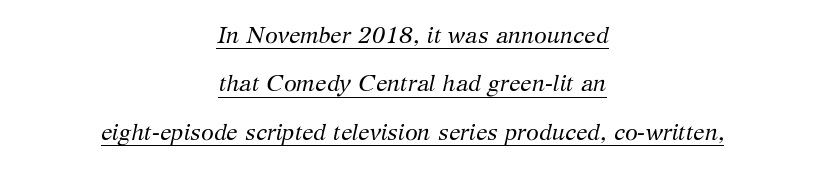
The image shows 23 px text type, italic (leaning right); set centered, loose line spacing (2.1x), normal letter spacing, underlined.
